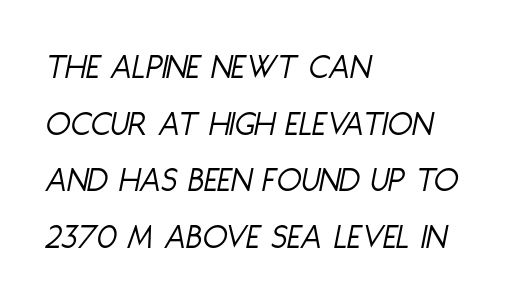
Spacing verdict: proportional, widths tailored to each character. Underlining? Definitely not there. The setting favours the left margin, as ordinary paragraphs usually do. Tall strokes in this sample are angled rather than plumb. No letter is thick-stroked: the sample isn't bold. There is no visible air inserted between adjacent glyphs.
